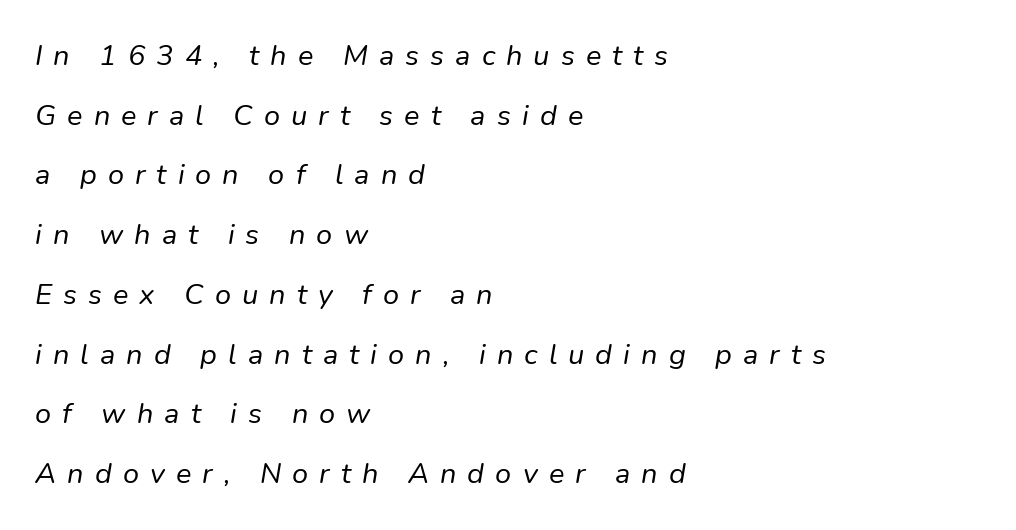
{"italic": "yes", "lean": "right", "slant_degrees": 9, "bold": "no", "weight": "regular", "width": "normal", "stroke_contrast": "low", "x_height": "medium", "monospaced": "no", "underline": "no", "align": "left", "line_spacing": "loose", "line_spacing_ratio": 2.06, "letter_spacing": "wide", "letter_spacing_em": 0.38, "glyph_px": 29}
